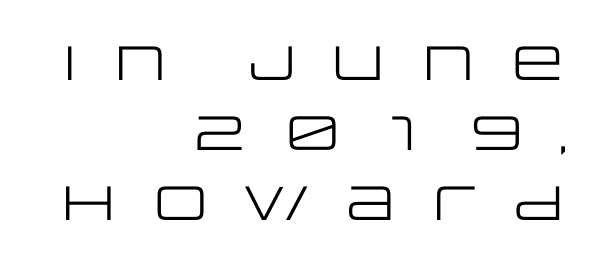
{"serif": "no", "italic": "no", "bold": "no", "weight": "regular", "width": "wide", "stroke_contrast": "low", "x_height": "large", "monospaced": "no", "underline": "no", "align": "right", "line_spacing": "normal", "line_spacing_ratio": 1.46, "letter_spacing": "wide", "letter_spacing_em": 0.36, "glyph_px": 48}
